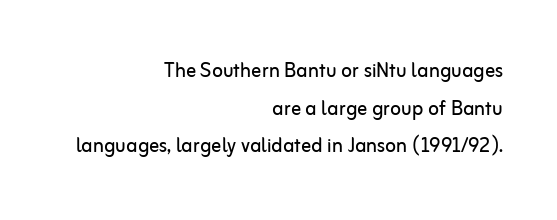
The image shows 25 px text type, upright; set right-aligned, normal line spacing (1.51x), normal letter spacing, not underlined.
